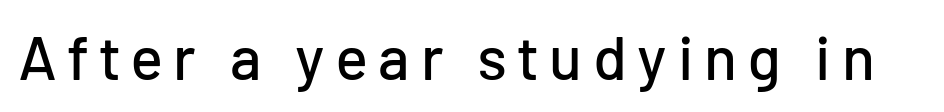
The image shows 61 px sans-serif type, upright; set not underlined; low stroke contrast and a medium x-height.
